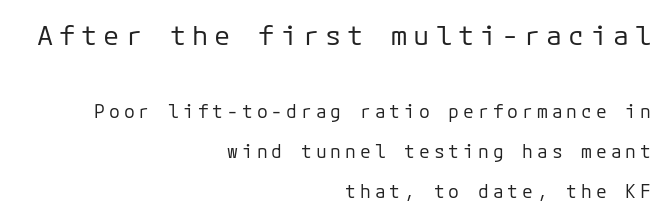
Q: Is the text bold? A: No.
Q: Is the text italic (slanted)? A: No, it is upright.
Q: Is the text underlined? A: No.
Q: How is the paragraph aligned? A: Right-aligned.
Q: Is the spacing between letters normal or unusually wide? A: Unusually wide.
Q: Is the spacing between lines tight, normal or loose? A: Loose.
Q: Which block of text is set in a larger size, the first (top) or the second (bottom)? A: The first (top) one.
